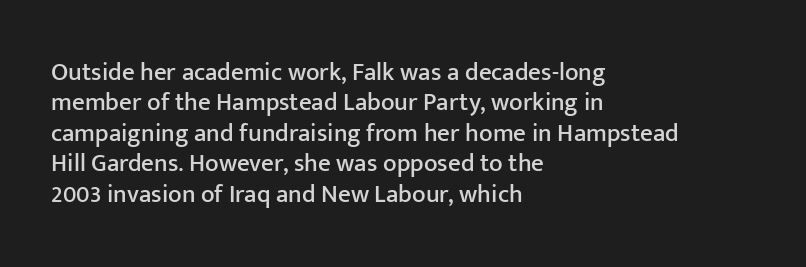
The image shows 25 px text type, upright; set left-aligned, line spacing 1.22x, normal letter spacing, not underlined.
